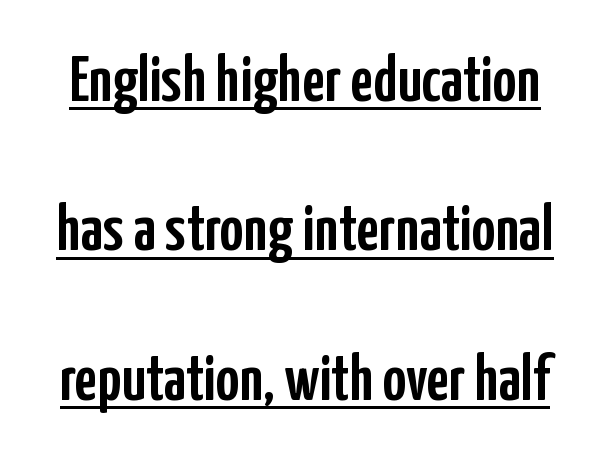
{"serif": "no", "italic": "no", "width": "condensed", "stroke_contrast": "low", "x_height": "medium", "monospaced": "no", "underline": "yes", "line_spacing": "loose", "line_spacing_ratio": 2.3, "letter_spacing": "normal", "letter_spacing_em": 0.0, "glyph_px": 65}
